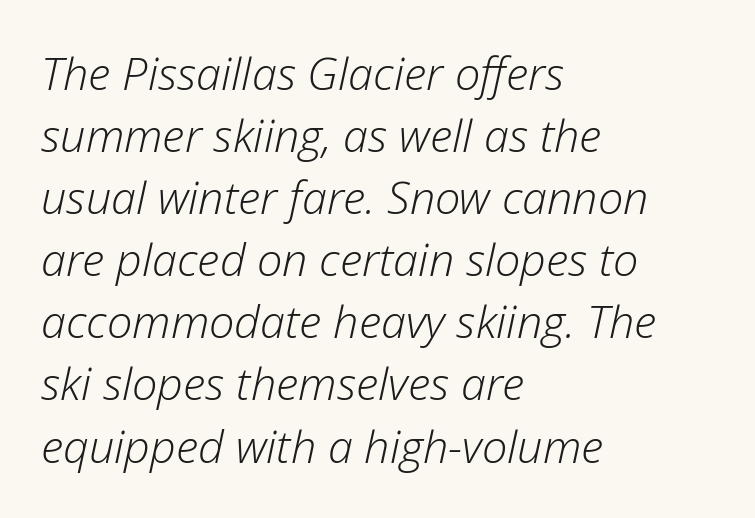
The image shows 45 px light type, italic (leaning right); set left-aligned, normal line spacing (1.38x), normal letter spacing, not underlined; low stroke contrast and a medium x-height.
